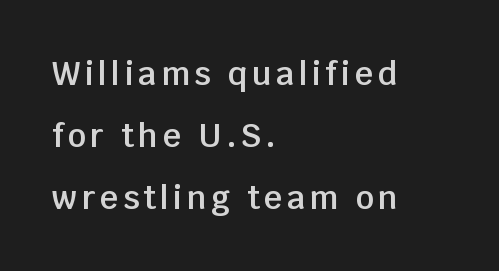
{"serif": "no", "italic": "no", "bold": "semi", "weight": "semibold", "width": "normal", "stroke_contrast": "low", "x_height": "large", "monospaced": "no", "underline": "no", "align": "left", "line_spacing": "loose", "line_spacing_ratio": 1.93, "glyph_px": 32}
